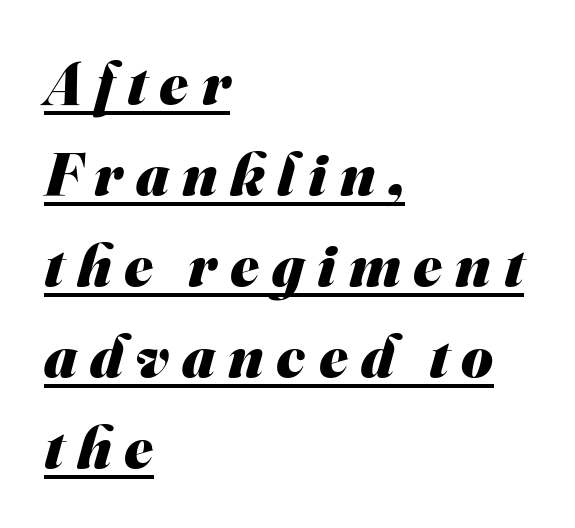
Q: Is the text bold? A: Yes.
Q: Is the typeface a serif or a sans-serif typeface? A: Sans-serif.
Q: Is the text underlined? A: Yes.
Q: How is the paragraph aligned? A: Left-aligned.
Q: Is the spacing between letters normal or unusually wide? A: Unusually wide.
Q: Is the spacing between lines tight, normal or loose? A: Normal.
Q: Width (condensed, normal, or wide)? A: Normal.
Q: Stroke contrast? A: Medium.
Q: x-height? A: Small.
Q: Monospaced? A: No.
